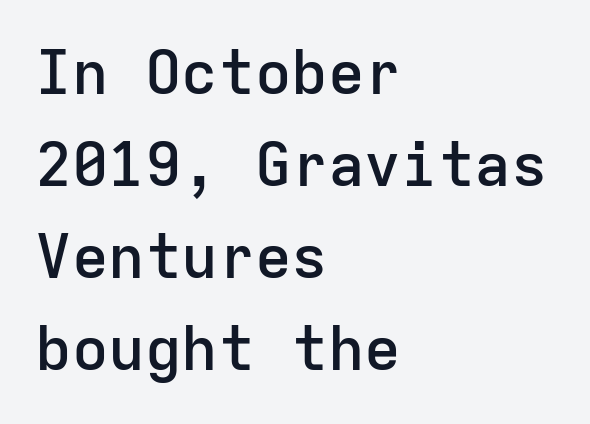
This sample has the even, mechanical cadence of fixed-width lettering. No extra tracking has been applied to these lines. Notice the strokes are somewhat thickened but not fully heavy: this is a semibold. The type sits square on the baseline with zero lean.
